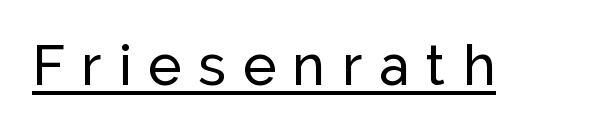
The image shows 56 px sans-serif type, upright; set unusually wide letter spacing (+0.3 em), underlined; low stroke contrast and a medium x-height.
